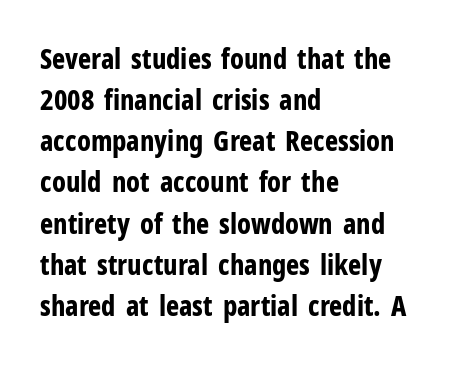
Here the designer chose a conventional face with non-uniform glyph widths. How heavy is the stroke? Heavy — this is a bold. The zone under the glyphs is completely vacant. Notice how the passage keeps a crisp vertical edge on the left only. Grotesque or geometric, the face here clearly has no serifs. Vertically, the passage feels balanced, rows spaced as you'd expect.
